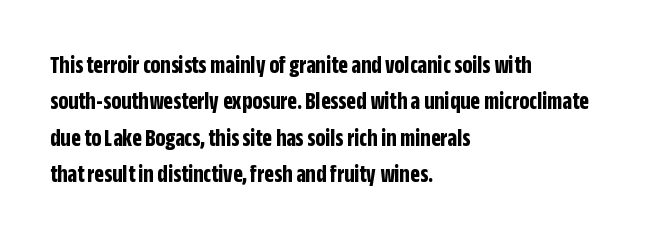
The letters are bold, with thick, heavy strokes. If you measured baseline to baseline, you'd find a middling distance. Posture: straight, roman, zero tilt. No word sits above an underline.
